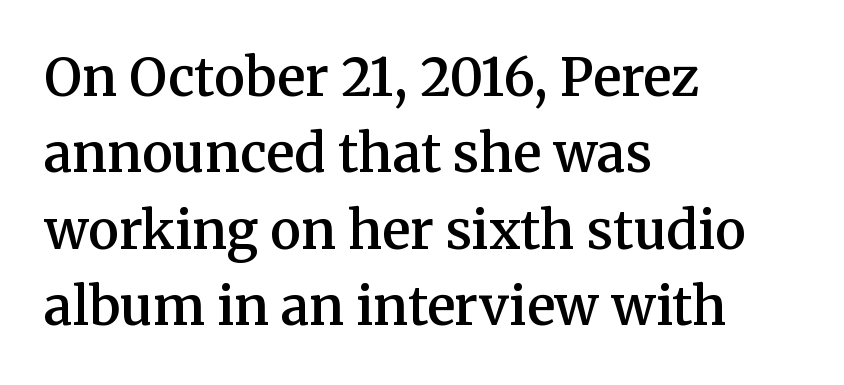
The image shows 52 px semibold serif type, upright; set left-aligned, normal line spacing (1.47x), normal letter spacing, not underlined; medium stroke contrast and a medium x-height.
